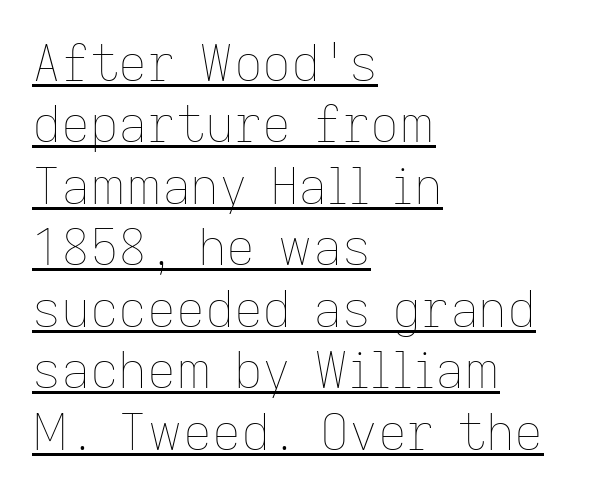
The axis of the letterforms is exactly vertical. Summary of weight: not heavy and not bold. Proportional: the letters do not fall into vertical columns. Between one letter and the next there's only the usual sliver of space.
